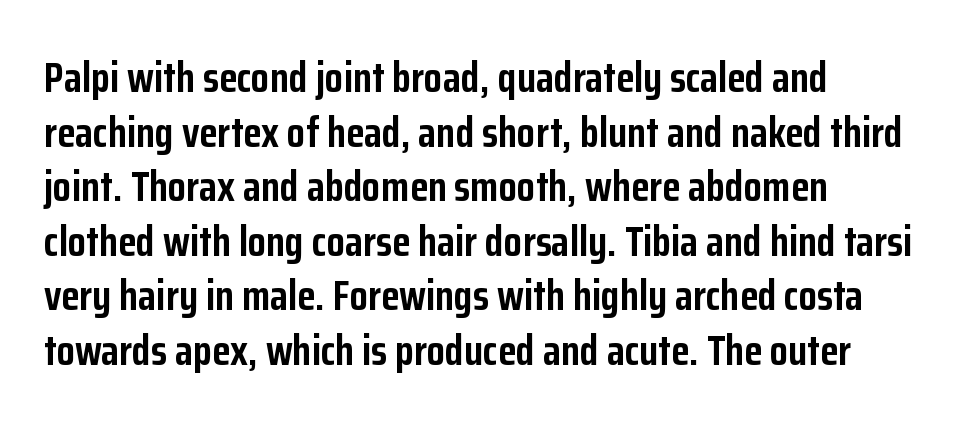
{"serif": "no", "italic": "no", "bold": "yes", "weight": "semibold", "width": "condensed", "stroke_contrast": "low", "x_height": "medium", "monospaced": "no", "underline": "no", "align": "left", "line_spacing": "normal", "line_spacing_ratio": 1.3, "letter_spacing": "normal", "letter_spacing_em": 0.0, "glyph_px": 42}
